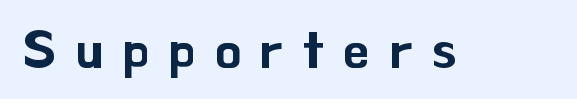
The space beneath each line is pristine and unruled. Quick note: not italic, upright. In terms of letterspacing, this is a distinctly airy, spread setting. Stroke terminals: plain, sans-serif. The passage shown is typed in a proportional face where columns would drift.
